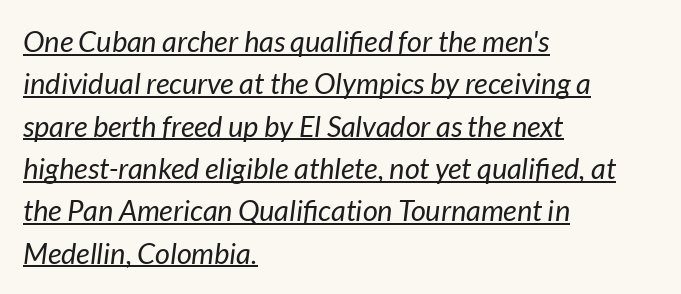
Q: Is the text bold? A: No.
Q: Is the text italic (slanted)? A: Yes, it leans right by about 7 degrees.
Q: Is the text underlined? A: Yes.
Q: How is the paragraph aligned? A: Left-aligned.
Q: Is the spacing between letters normal or unusually wide? A: Normal.
Q: Is the spacing between lines tight, normal or loose? A: Normal.
Q: Width (condensed, normal, or wide)? A: Normal.
Q: Stroke contrast? A: Low.
Q: x-height? A: Medium.
Q: Monospaced? A: No.
